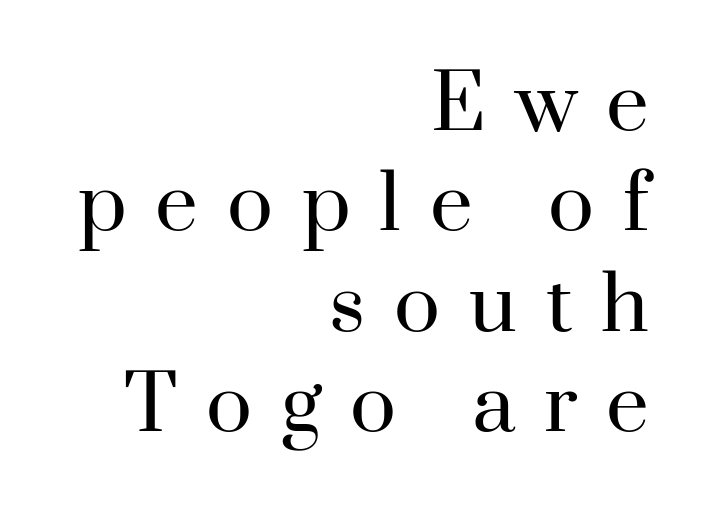
{"serif": "yes", "italic": "no", "bold": "no", "weight": "regular", "width": "normal", "stroke_contrast": "high", "x_height": "small", "monospaced": "no", "underline": "no", "align": "right", "line_spacing": "normal", "line_spacing_ratio": 1.32, "letter_spacing": "wide", "letter_spacing_em": 0.38, "glyph_px": 76}
